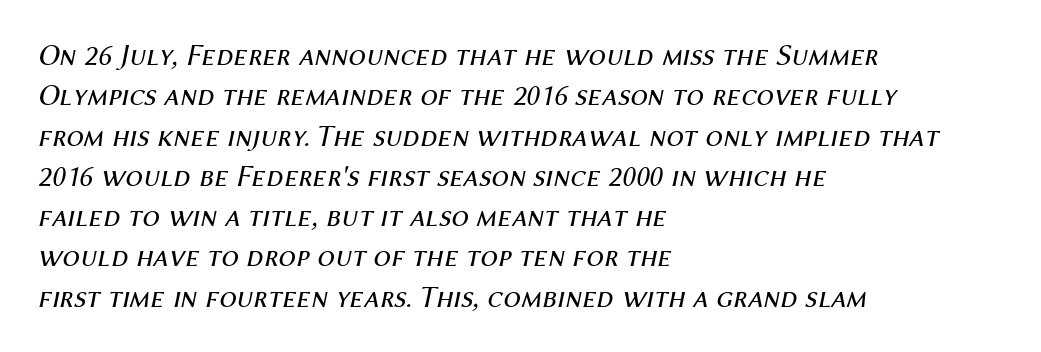
Horizontally, the lines are justified to the leading edge only. Any mark beneath the type? The region is blank. The rendering applies a slant to the glyphs. No letter is thick-stroked: the sample isn't bold. The passage shown stacks its lines at a standard gap.
